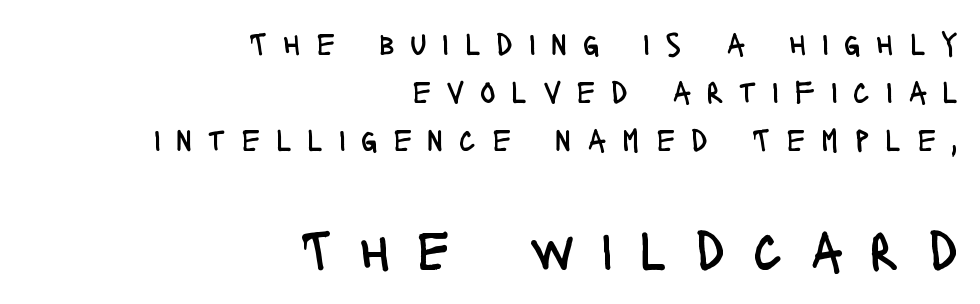
{"serif": "no", "italic": "no", "bold": "no", "weight": "regular", "width": "condensed", "stroke_contrast": "low", "x_height": "large", "monospaced": "no", "underline": "no", "align": "right", "line_spacing": "normal", "line_spacing_ratio": 1.45, "letter_spacing": "wide", "letter_spacing_em": 0.47, "larger_block": "second", "size_ratio": 1.76, "glyph_px": 58}
